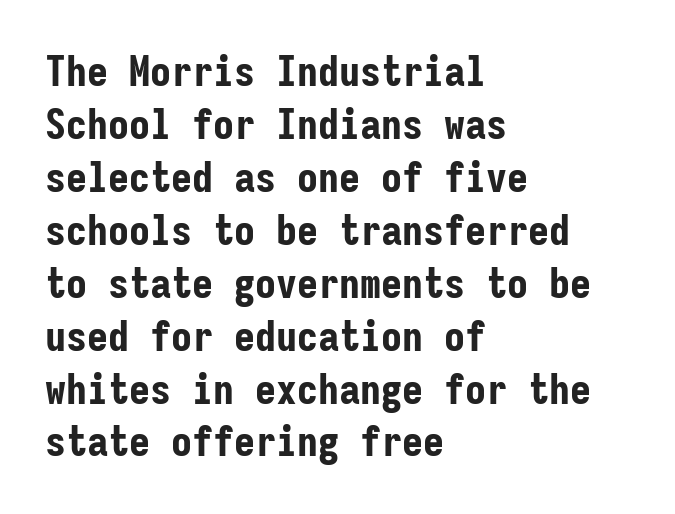
The image shows 42 px bold, condensed sans-serif type, upright, monospaced; set left-aligned, normal line spacing (1.26x), normal letter spacing, not underlined; low stroke contrast and a medium x-height.
